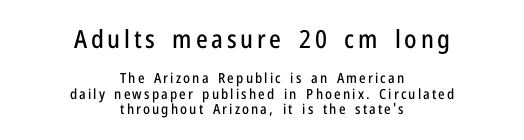
{"italic": "no", "underline": "no", "align": "center", "line_spacing": "tight", "line_spacing_ratio": 1.09, "larger_block": "first", "size_ratio": 1.79, "glyph_px": 25}
